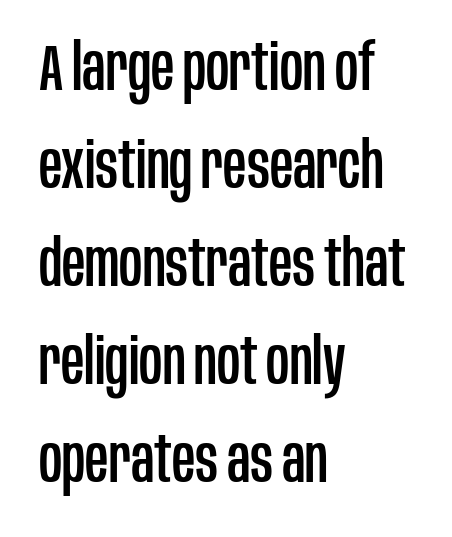
{"serif": "no", "italic": "no", "width": "condensed", "stroke_contrast": "low", "x_height": "large", "monospaced": "no", "underline": "no", "align": "left", "line_spacing": "normal", "line_spacing_ratio": 1.53, "letter_spacing": "normal", "letter_spacing_em": 0.0, "glyph_px": 64}
